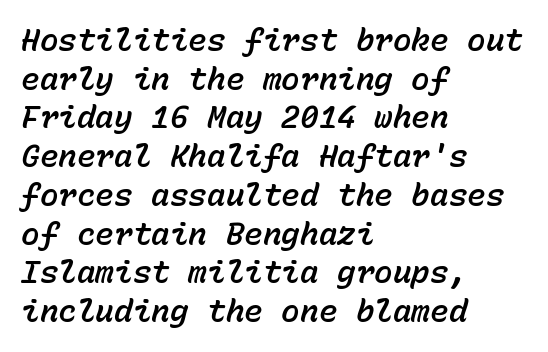
Q: Is the text italic (slanted)? A: Yes, it leans right by about 15 degrees.
Q: Is the text underlined? A: No.
Q: How is the paragraph aligned? A: Left-aligned.
Q: Is the spacing between letters normal or unusually wide? A: Normal.
Q: Is the spacing between lines tight, normal or loose? A: Normal.
Q: Width (condensed, normal, or wide)? A: Normal.
Q: Stroke contrast? A: Low.
Q: x-height? A: Medium.
Q: Monospaced? A: Yes.
